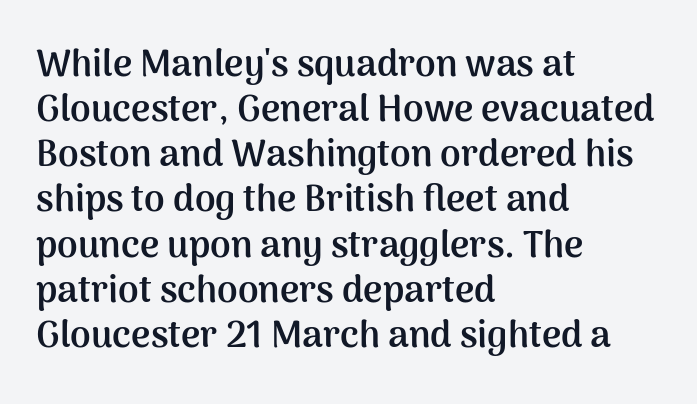
The passage shown is emphatically bold. The characters display no serif detailing; their extremities are plain. Compared with a centered layout, this one pins lines to the left instead. Here the designer chose a conventional face with non-uniform glyph widths. Type without underlining. Ordinary non-slanted type is in use.
